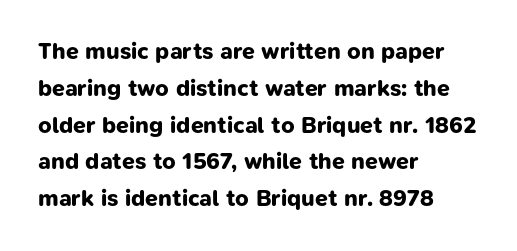
Q: Is the text bold? A: Yes.
Q: Is the text underlined? A: No.
Q: How is the paragraph aligned? A: Left-aligned.
Q: Is the spacing between letters normal or unusually wide? A: Normal.
Q: Is the spacing between lines tight, normal or loose? A: Normal.
